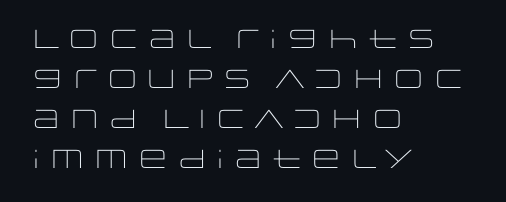
{"italic": "no", "bold": "no", "underline": "no", "align": "left", "line_spacing": "normal", "line_spacing_ratio": 1.54, "letter_spacing": "normal", "letter_spacing_em": 0.0, "glyph_px": 26}
